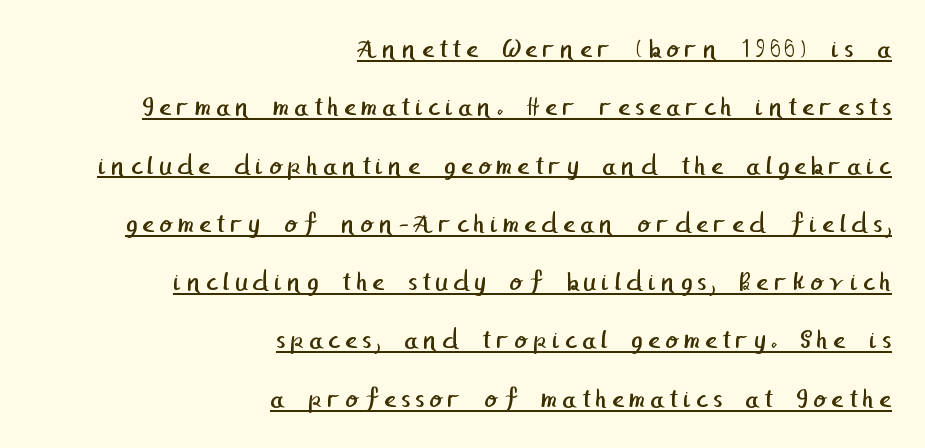
Nothing sits at the stroke ends, so this counts as sans-serif. On a weight scale, this lands at 450 or below. Which margin do the lines hug? The right one — the left edge is uneven. Leading: increased.
